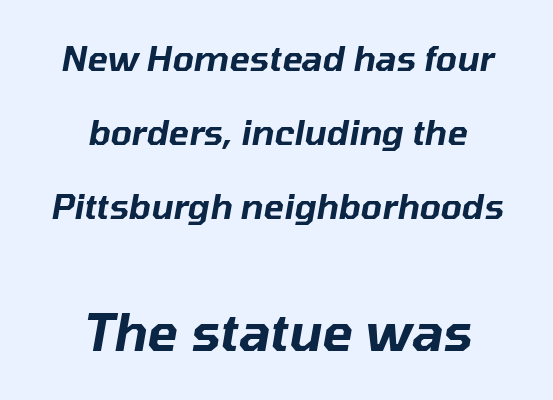
{"italic": "yes", "lean": "right", "slant_degrees": 10, "width": "normal", "stroke_contrast": "low", "x_height": "medium", "monospaced": "no", "underline": "no", "align": "center", "line_spacing": "loose", "line_spacing_ratio": 2.18, "letter_spacing": "normal", "letter_spacing_em": 0.0, "larger_block": "second", "size_ratio": 1.5, "glyph_px": 51}
